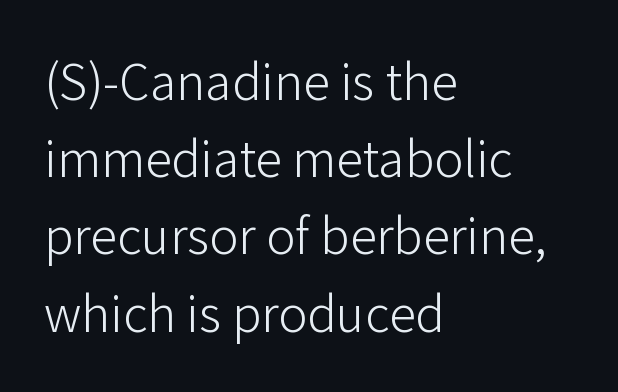
The cut favours lightness, reaching ordinary text weight at its darkest. Each letter's strokes conclude bluntly, with no projecting serifs. No extra tracking has been applied to these lines. Varying glyph widths throughout — classic text-font behaviour. These lines stack with their left ends in a neat column. Is there much room between lines? A standard amount, neither cramped nor airy.
